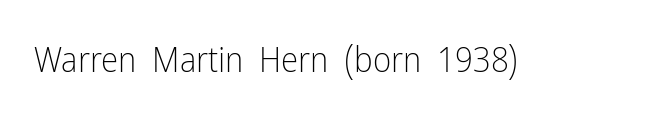
Q: Is the text bold? A: No.
Q: Is the text italic (slanted)? A: No, it is upright.
Q: Is the typeface a serif or a sans-serif typeface? A: Sans-serif.
Q: Is the text underlined? A: No.
Q: Is the spacing between letters normal or unusually wide? A: Normal.
Q: Width (condensed, normal, or wide)? A: Condensed.
Q: Stroke contrast? A: Low.
Q: x-height? A: Medium.
Q: Monospaced? A: No.
